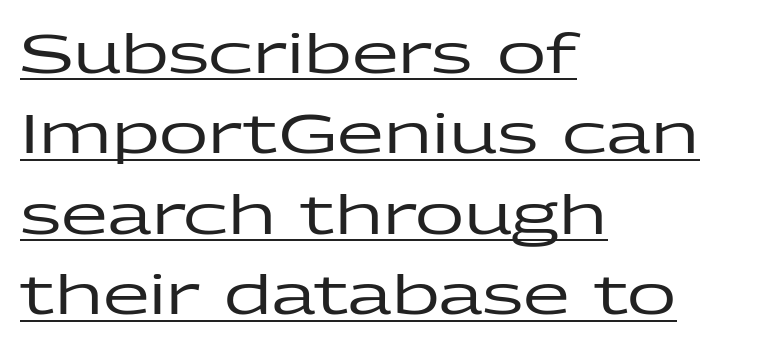
The image shows 54 px wide sans-serif type, upright; set left-aligned, normal line spacing (1.49x), normal letter spacing, underlined; low stroke contrast and a medium x-height.
